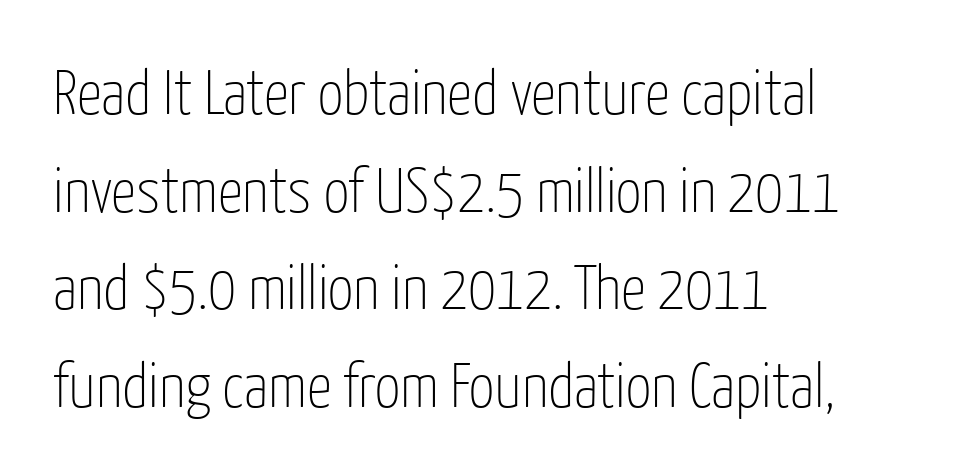
The image shows 63 px thin, condensed sans-serif type, upright; set left-aligned, normal line spacing (1.55x), normal letter spacing, not underlined; low stroke contrast and a medium x-height.
